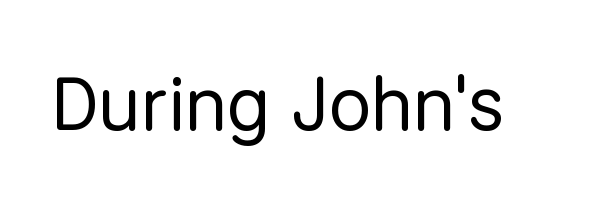
{"serif": "no", "italic": "no", "bold": "no", "weight": "regular", "width": "normal", "stroke_contrast": "low", "x_height": "medium", "monospaced": "no", "underline": "no", "letter_spacing": "normal", "letter_spacing_em": 0.0, "glyph_px": 76}
